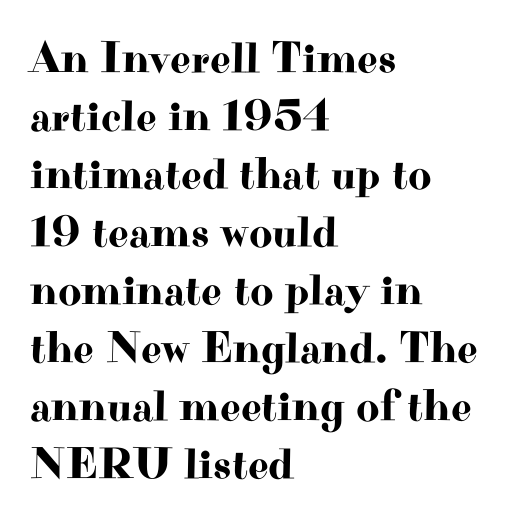
Q: Is the text italic (slanted)? A: No, it is upright.
Q: Is the typeface a serif or a sans-serif typeface? A: Serif.
Q: Is the text underlined? A: No.
Q: How is the paragraph aligned? A: Left-aligned.
Q: Is the spacing between letters normal or unusually wide? A: Normal.
Q: Is the spacing between lines tight, normal or loose? A: Normal.
Q: Width (condensed, normal, or wide)? A: Wide.
Q: Stroke contrast? A: High.
Q: x-height? A: Small.
Q: Monospaced? A: No.
